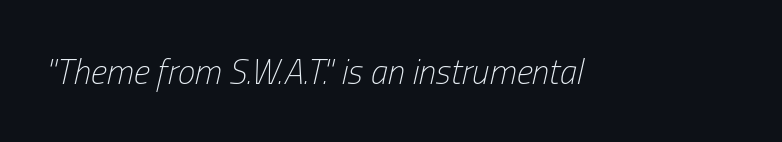
Q: Is the text bold? A: No.
Q: Is the text italic (slanted)? A: Yes, it leans right by about 13 degrees.
Q: Is the text underlined? A: No.
Q: Is the spacing between letters normal or unusually wide? A: Normal.
Q: Width (condensed, normal, or wide)? A: Condensed.
Q: Stroke contrast? A: Low.
Q: x-height? A: Medium.
Q: Monospaced? A: No.
